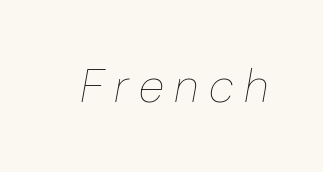
Q: Is the text bold? A: No.
Q: Is the text italic (slanted)? A: Yes, it leans right by about 10 degrees.
Q: Is the text underlined? A: No.
Q: Is the spacing between letters normal or unusually wide? A: Unusually wide.
Q: Width (condensed, normal, or wide)? A: Normal.
Q: Stroke contrast? A: Low.
Q: x-height? A: Medium.
Q: Monospaced? A: No.
